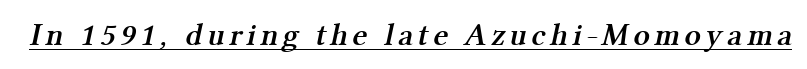
The image shows 32 px semibold serif type; set underlined; medium stroke contrast and a medium x-height.
